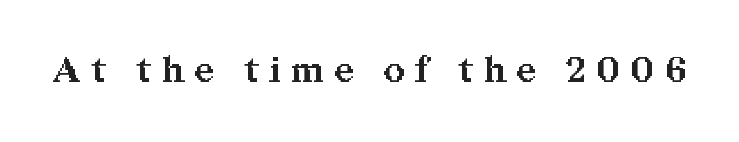
{"serif": "yes", "italic": "no", "bold": "yes", "weight": "bold", "width": "normal", "stroke_contrast": "medium", "x_height": "medium", "monospaced": "no", "underline": "no", "letter_spacing": "wide", "letter_spacing_em": 0.3, "glyph_px": 36}
